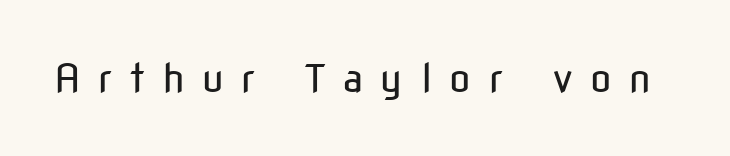
Q: Is the text bold? A: No.
Q: Is the text italic (slanted)? A: No, it is upright.
Q: Is the typeface a serif or a sans-serif typeface? A: Sans-serif.
Q: Is the text underlined? A: No.
Q: Is the spacing between letters normal or unusually wide? A: Unusually wide.
Q: Width (condensed, normal, or wide)? A: Condensed.
Q: Stroke contrast? A: Low.
Q: x-height? A: Medium.
Q: Monospaced? A: No.
